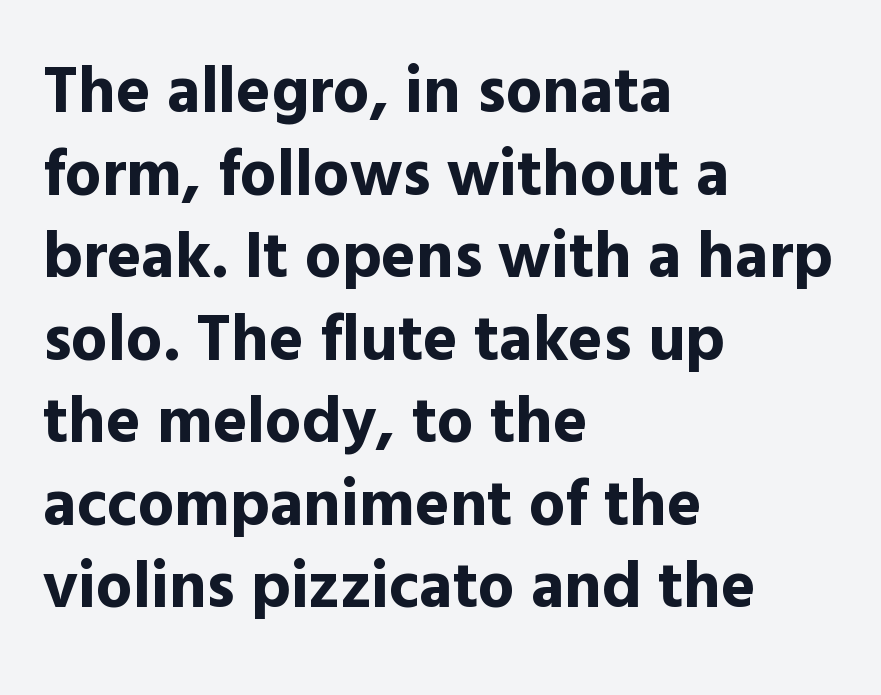
{"serif": "no", "italic": "no", "bold": "yes", "weight": "bold", "width": "normal", "x_height": "medium", "monospaced": "no", "underline": "no", "align": "left", "line_spacing": "normal", "line_spacing_ratio": 1.27, "letter_spacing": "normal", "letter_spacing_em": 0.0, "glyph_px": 65}
